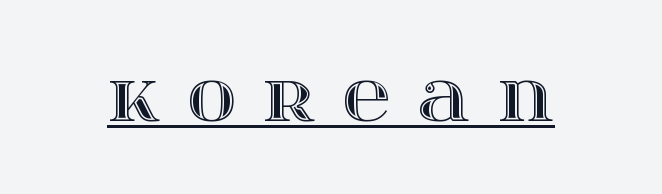
The image shows 66 px wide type, upright; set unusually wide letter spacing (+0.42 em), underlined; a large x-height.
